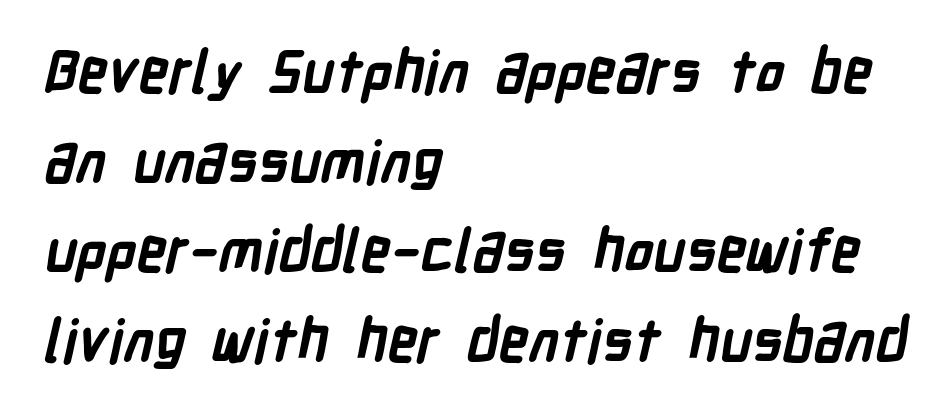
One glance says typical: line gaps are just what's usual. Each letter keeps its own natural width here, so spacing adapts to shape. Are there feet on the stems? There aren't — it's a sans. The strokes are fattened all the way to bold. Each row of text sits above clean, open space.
